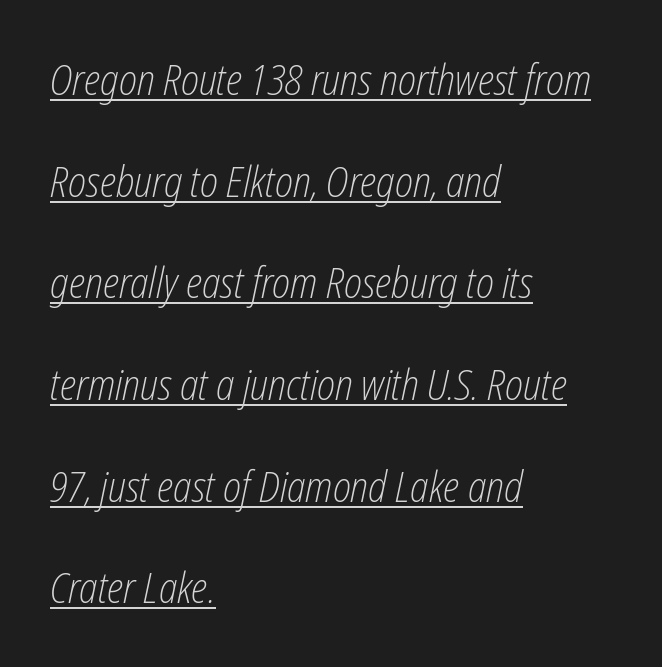
Observe the lean: these are italic letterforms. Short note: letters normally spaced. The lettering is marked with a stroke running underneath it. Think of a printed novel: that variable character pitch is what you see here.
